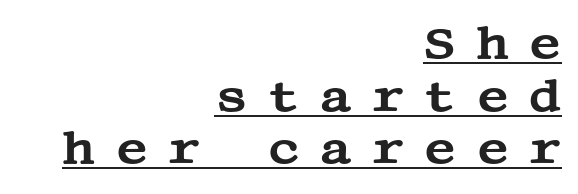
The image shows 45 px wide serif type, upright; set right-aligned, line spacing 1.17x, unusually wide letter spacing (+0.42 em), underlined; medium stroke contrast and a large x-height.
